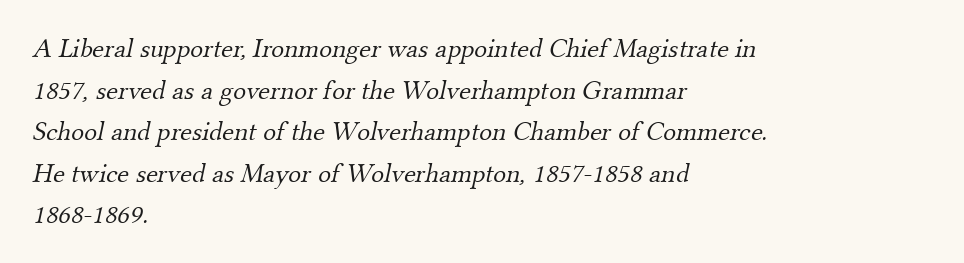
{"bold": "no", "underline": "no", "align": "left", "line_spacing": "normal", "line_spacing_ratio": 1.54, "letter_spacing": "normal", "letter_spacing_em": 0.0, "glyph_px": 27}
